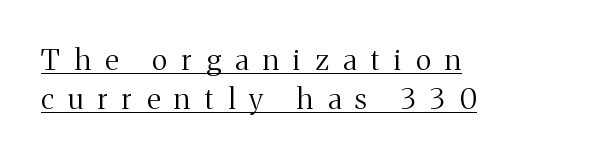
The image shows 29 px regular-weight serif type, upright; set left-aligned, normal line spacing (1.34x), unusually wide letter spacing (+0.5 em), underlined; medium stroke contrast and a medium x-height.
